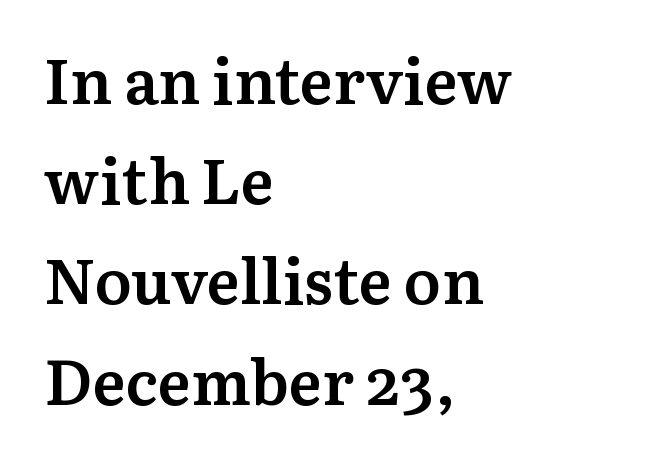
The letters advance in unequal steps, a hallmark of proportional type. The letters sit at their default tracking, neither squeezed nor spread. The typography opts for an upright posture over an oblique one. The space directly below the letters is spotless.
